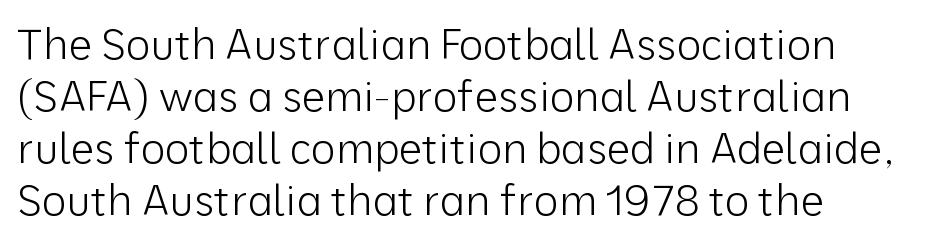
The string is rendered with underlining switched off. The letters advance in unequal steps, a hallmark of proportional type. The font family rendered here belongs to the sans-serif group. Standard letterfit; no display-style spreading of the glyphs. The letterforms sit at book weight or below.
